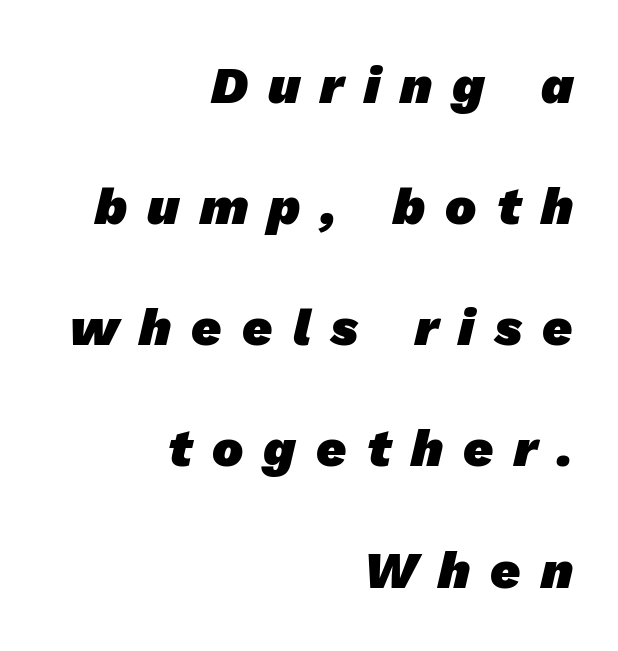
{"serif": "no", "bold": "yes", "weight": "heavy", "width": "normal", "stroke_contrast": "low", "x_height": "medium", "monospaced": "no", "underline": "no", "align": "right", "line_spacing": "loose", "line_spacing_ratio": 2.33, "letter_spacing": "wide", "letter_spacing_em": 0.39, "glyph_px": 52}
